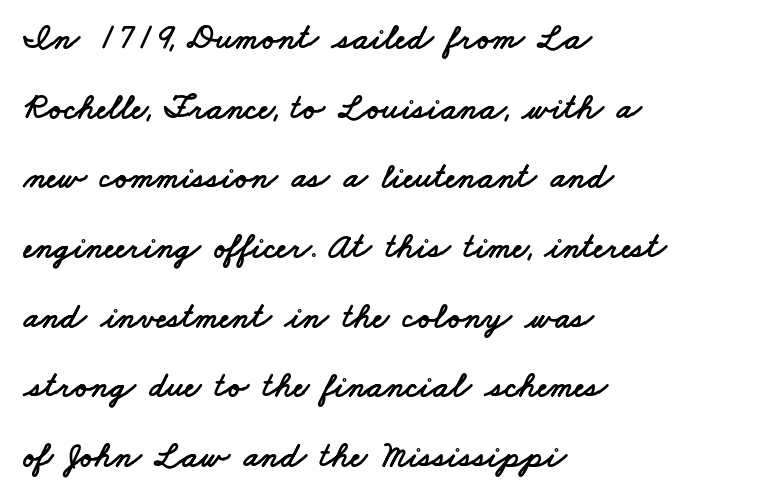
The image shows 35 px wide sans-serif type; set left-aligned, loose line spacing (1.99x), normal letter spacing, not underlined; low stroke contrast and a small x-height.
